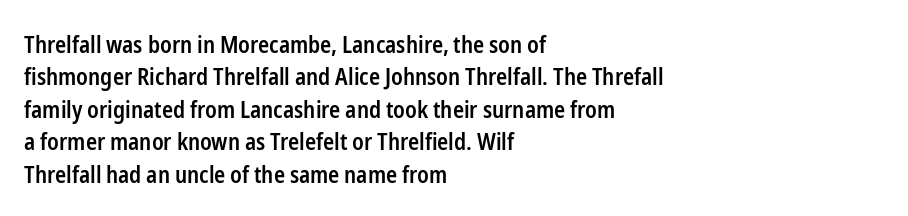
The image shows 23 px text type, upright; set left-aligned, normal line spacing (1.41x), normal letter spacing, not underlined.
